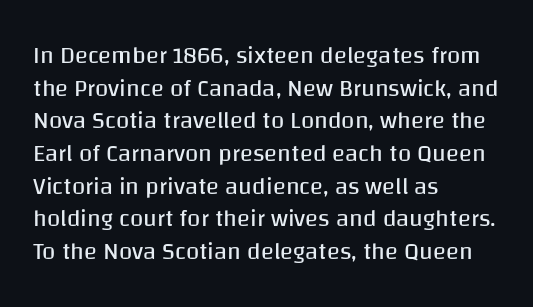
{"italic": "no", "bold": "no", "underline": "no", "align": "left", "line_spacing": "normal", "line_spacing_ratio": 1.36, "letter_spacing": "normal", "letter_spacing_em": 0.0, "glyph_px": 24}
